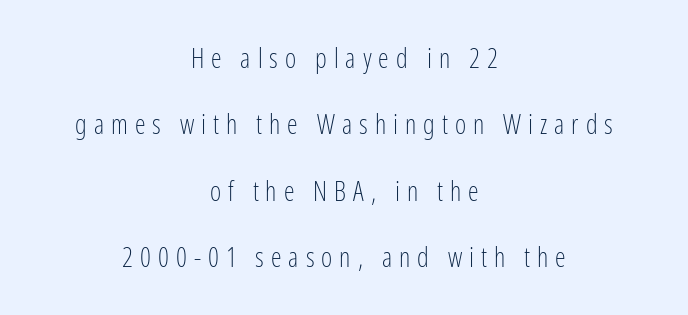
Q: Is the text bold? A: No.
Q: Is the text italic (slanted)? A: No, it is upright.
Q: Is the text underlined? A: No.
Q: How is the paragraph aligned? A: Centered.
Q: Is the spacing between letters normal or unusually wide? A: Unusually wide.
Q: Is the spacing between lines tight, normal or loose? A: Loose.
